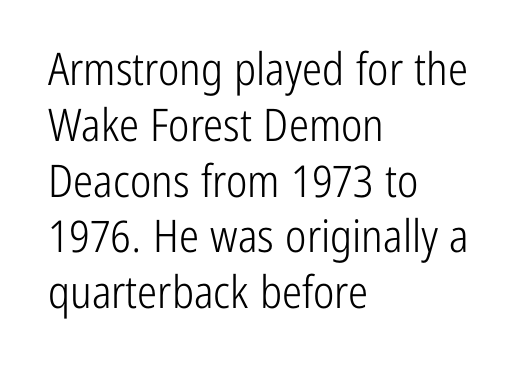
{"serif": "no", "italic": "no", "bold": "no", "weight": "light", "width": "condensed", "stroke_contrast": "low", "x_height": "medium", "monospaced": "no", "underline": "no", "align": "left", "line_spacing_ratio": 1.24, "letter_spacing": "normal", "letter_spacing_em": 0.0, "glyph_px": 45}
